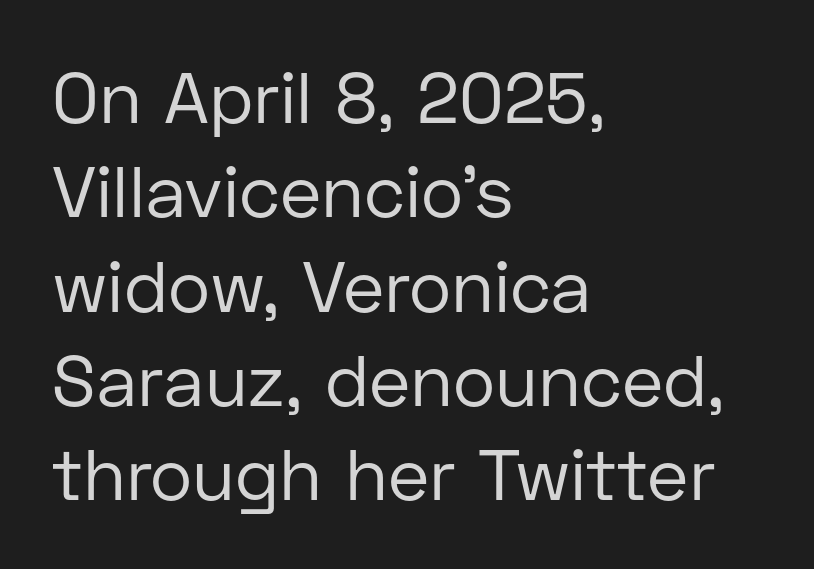
The image shows 72 px regular-weight sans-serif type, upright; set left-aligned, normal line spacing (1.31x), normal letter spacing, not underlined; low stroke contrast and a medium x-height.
